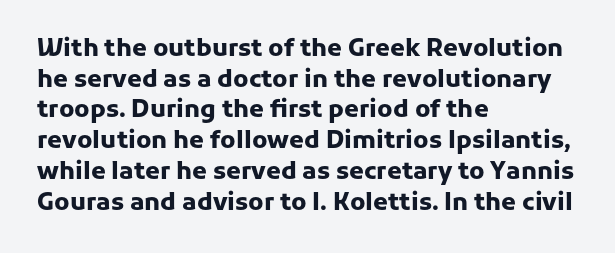
The image shows 24 px bold type, upright; set left-aligned, normal line spacing (1.28x), normal letter spacing, not underlined.
